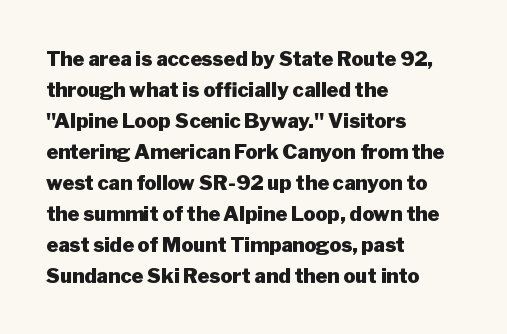
The image shows 20 px bold type, upright; set left-aligned, normal line spacing (1.55x), normal letter spacing, not underlined.
